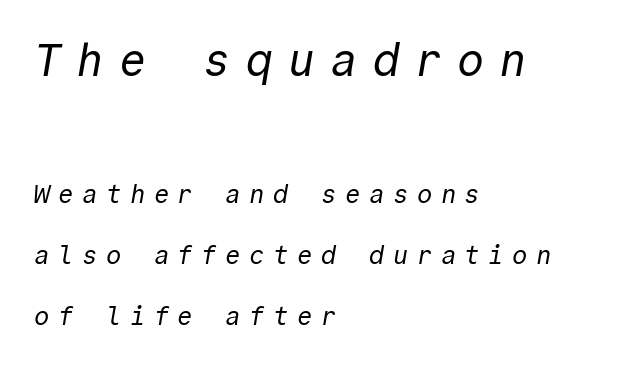
The image shows 46 px regular-weight sans-serif type, monospaced; set left-aligned, loose line spacing (2.35x), unusually wide letter spacing (+0.32 em), not underlined; the first (top) block is 1.77x larger; a medium x-height.
